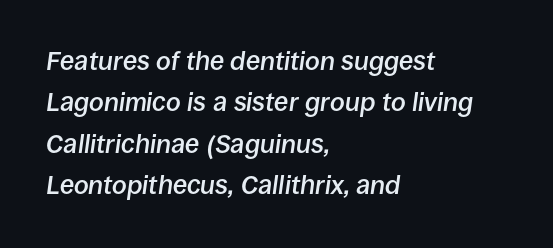
{"italic": "yes", "lean": "right", "slant_degrees": 8, "bold": "semi", "underline": "no", "align": "left", "line_spacing": "normal", "line_spacing_ratio": 1.59, "letter_spacing": "normal", "letter_spacing_em": 0.0, "glyph_px": 26}
